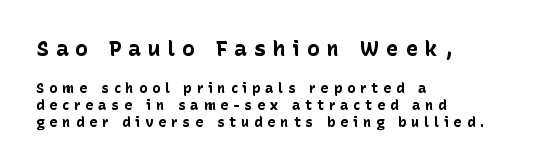
{"italic": "no", "bold": "yes", "underline": "no", "align": "left", "line_spacing_ratio": 1.23, "letter_spacing": "wide", "letter_spacing_em": 0.34, "larger_block": "first", "size_ratio": 1.5, "glyph_px": 21}
